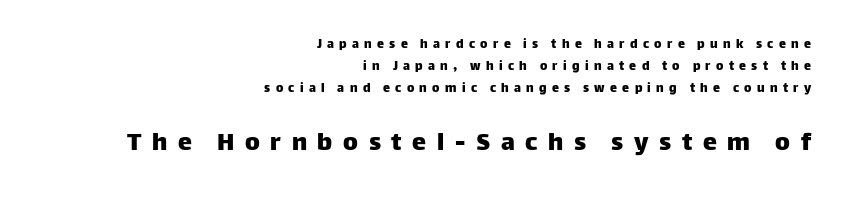
{"serif": "no", "italic": "no", "width": "normal", "stroke_contrast": "low", "x_height": "large", "monospaced": "no", "underline": "no", "align": "right", "line_spacing": "normal", "line_spacing_ratio": 1.57, "letter_spacing": "wide", "letter_spacing_em": 0.38, "larger_block": "second", "size_ratio": 2.0, "glyph_px": 28}
